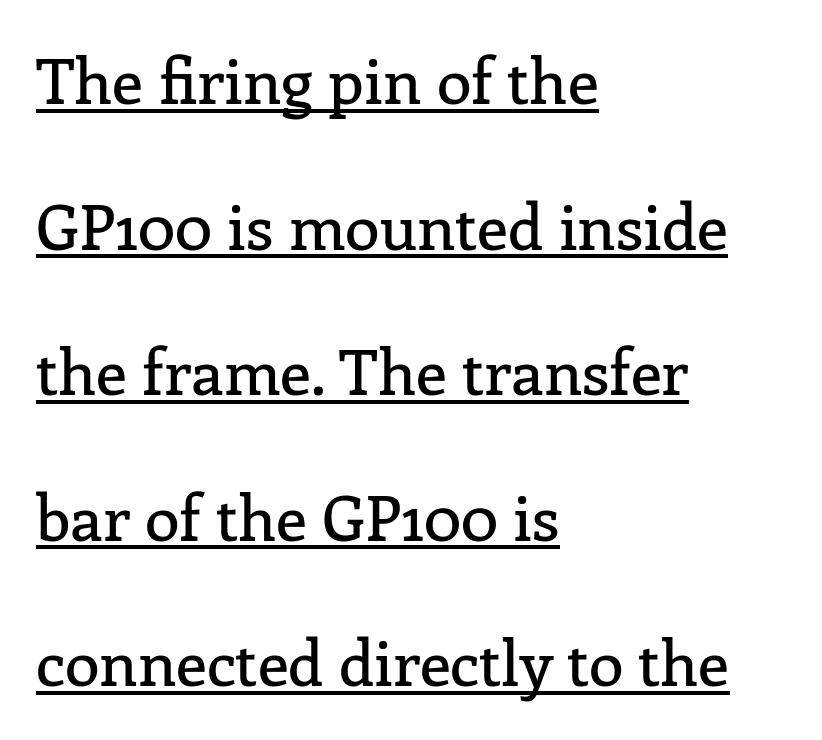
The image shows 63 px serif type, upright; set left-aligned, loose line spacing (2.31x), normal letter spacing, underlined; low stroke contrast and a medium x-height.
